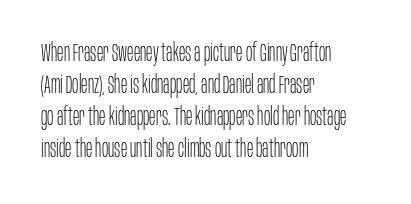
The image shows 24 px text type, upright; set left-aligned, normal line spacing (1.33x), normal letter spacing, not underlined.
